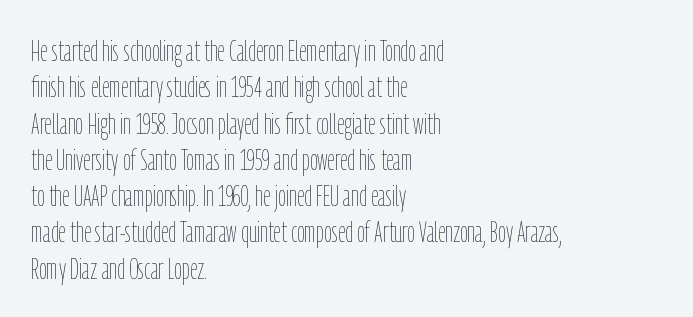
The image shows 30 px thin, condensed type, upright; set left-aligned, line spacing 1.21x, normal letter spacing, not underlined; low stroke contrast and a medium x-height.
